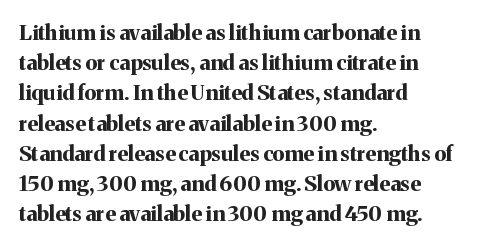
The image shows 21 px bold type, upright; set left-aligned, normal line spacing (1.44x), normal letter spacing, not underlined.
